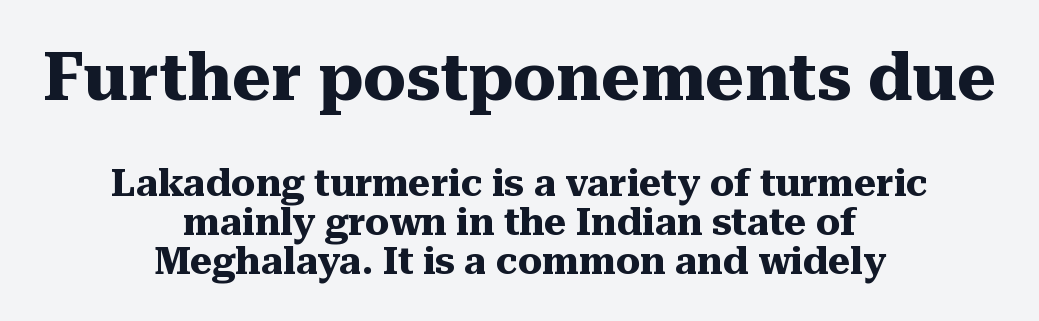
The image shows 67 px heavy serif type, upright; set centered, tight line spacing (1.03x), normal letter spacing, not underlined; the first (top) block is 1.76x larger; medium stroke contrast and a medium x-height.
